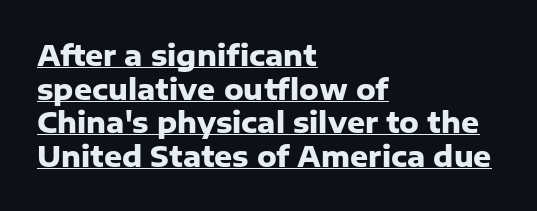
Each word holds together tightly as a unit, with standard inter-letter gaps. Rendered with straight, roman letterforms. Weight check: bold — yes, fully. Are there feet on the stems? There aren't — it's a sans.
